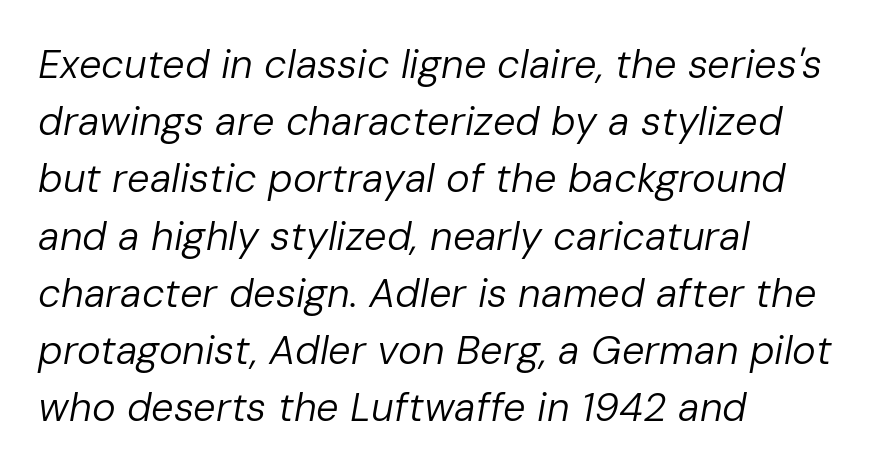
{"italic": "yes", "lean": "right", "slant_degrees": 10, "bold": "no", "weight": "regular", "width": "normal", "stroke_contrast": "low", "x_height": "medium", "monospaced": "no", "underline": "no", "align": "left", "line_spacing": "normal", "line_spacing_ratio": 1.43, "letter_spacing": "normal", "letter_spacing_em": 0.0, "glyph_px": 40}
